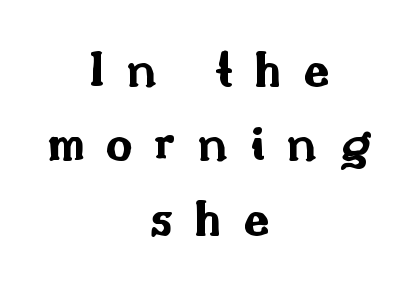
{"serif": "no", "italic": "no", "bold": "yes", "weight": "bold", "width": "wide", "stroke_contrast": "medium", "x_height": "small", "monospaced": "no", "underline": "no", "align": "center", "line_spacing": "normal", "line_spacing_ratio": 1.43, "letter_spacing": "wide", "letter_spacing_em": 0.42, "glyph_px": 52}
